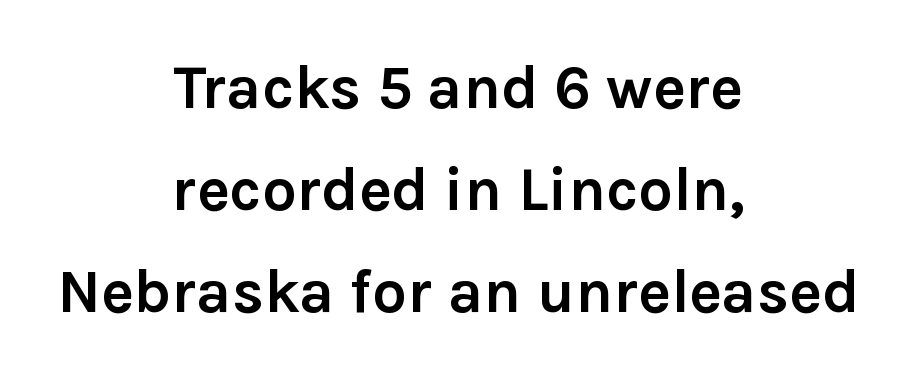
Q: Is the text bold? A: Yes.
Q: Is the text italic (slanted)? A: No, it is upright.
Q: Is the typeface a serif or a sans-serif typeface? A: Sans-serif.
Q: Is the text underlined? A: No.
Q: How is the paragraph aligned? A: Centered.
Q: Is the spacing between letters normal or unusually wide? A: Normal.
Q: Is the spacing between lines tight, normal or loose? A: Normal.
Q: Width (condensed, normal, or wide)? A: Normal.
Q: Stroke contrast? A: Low.
Q: x-height? A: Medium.
Q: Monospaced? A: No.
